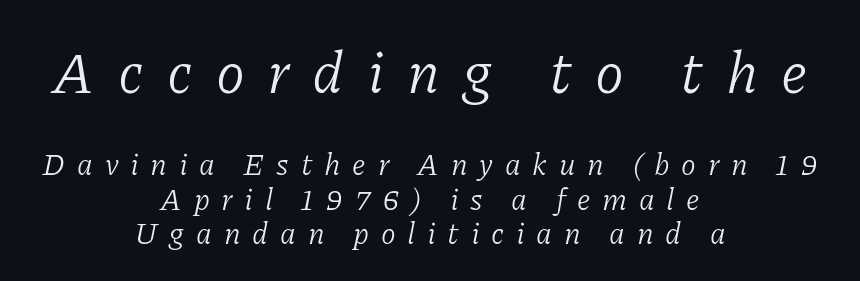
{"serif": "yes", "italic": "yes", "lean": "right", "slant_degrees": 11, "bold": "no", "weight": "light", "width": "normal", "stroke_contrast": "low", "x_height": "medium", "monospaced": "no", "underline": "no", "align": "center", "line_spacing": "tight", "line_spacing_ratio": 1.14, "letter_spacing": "wide", "letter_spacing_em": 0.39, "larger_block": "first", "size_ratio": 1.97, "glyph_px": 59}
